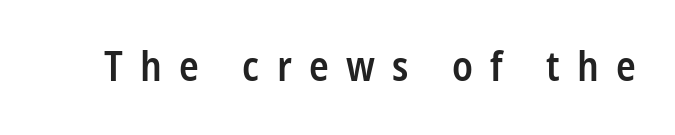
The image shows 41 px semibold, condensed sans-serif type, upright; set unusually wide letter spacing (+0.42 em), not underlined; low stroke contrast and a medium x-height.
